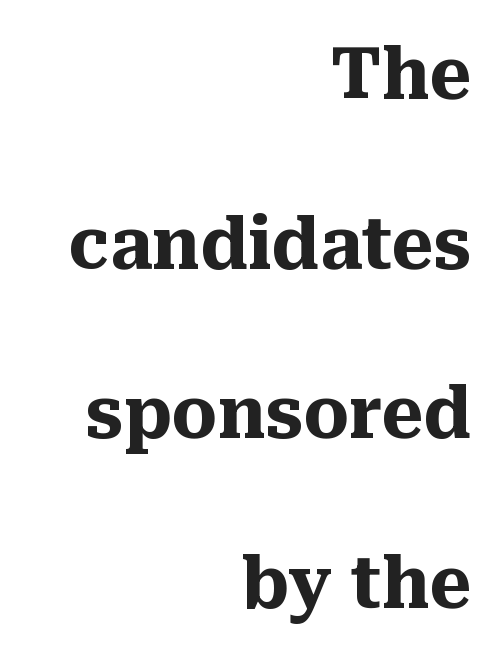
The image shows 71 px heavy serif type, upright; set right-aligned, loose line spacing (2.39x), normal letter spacing, not underlined; medium stroke contrast and a medium x-height.
